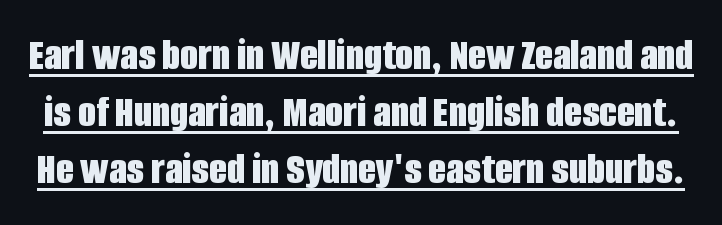
The image shows 46 px bold, condensed sans-serif type, upright; set line spacing 1.24x, normal letter spacing, underlined; low stroke contrast and a large x-height.
